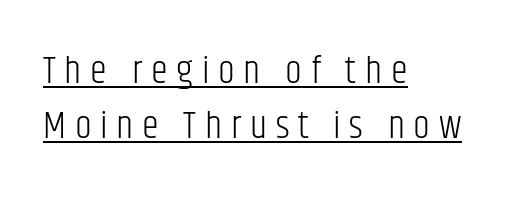
{"serif": "no", "italic": "no", "bold": "no", "weight": "light", "width": "condensed", "stroke_contrast": "low", "x_height": "large", "monospaced": "no", "underline": "yes", "align": "left", "line_spacing": "normal", "line_spacing_ratio": 1.45, "letter_spacing": "wide", "letter_spacing_em": 0.23, "glyph_px": 38}
